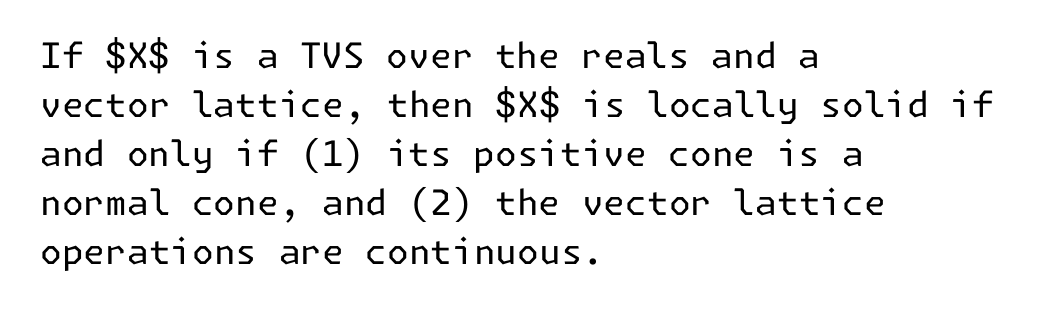
The image shows 35 px regular-weight sans-serif type, upright; set left-aligned, normal line spacing (1.4x), normal letter spacing, not underlined; low stroke contrast and a medium x-height.
